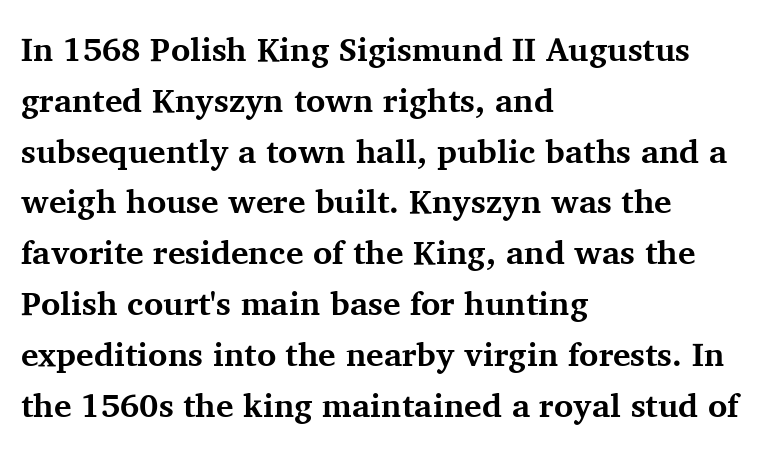
Does extra space separate the letters? No, they use regular spacing. The glyphs are unaccompanied by any horizontal stroke below them. Baseline-to-baseline distance is the conventional proportion of letter height. All the whitespace from short lines collects on the right.
